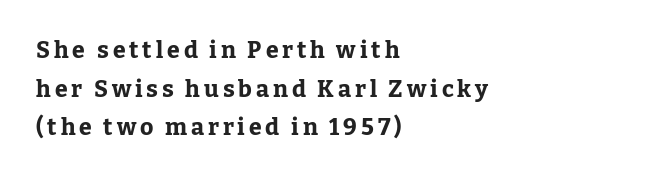
The image shows 23 px bold type, upright; set left-aligned, normal line spacing (1.68x), not underlined.
